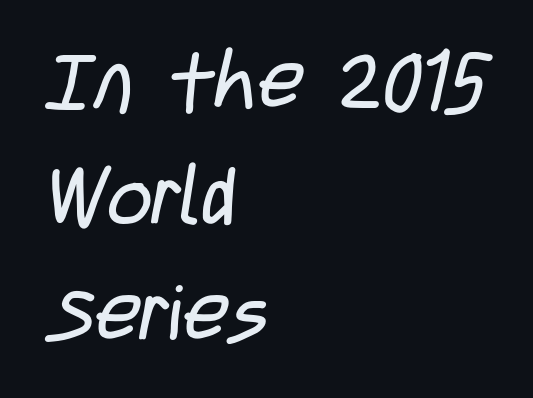
You could not count columns in this text — the font is proportionally spaced. The gaps between neighbouring characters are ordinary and unremarkable. The font family rendered here belongs to the sans-serif group. The baseline area is clear. The vertical gap from one line to the next is medium. Weight: not bold — regular or lighter.
